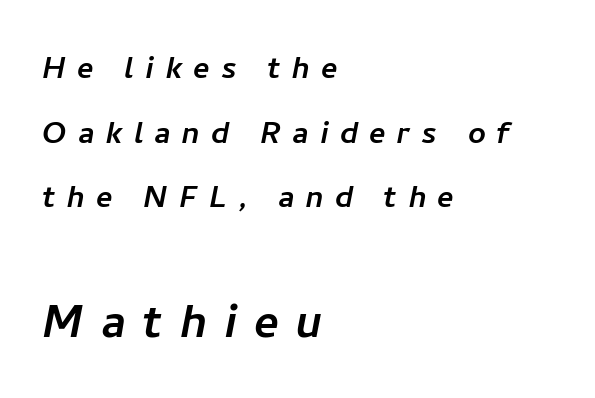
{"serif": "no", "width": "normal", "stroke_contrast": "low", "x_height": "medium", "monospaced": "no", "underline": "no", "align": "left", "line_spacing": "normal", "line_spacing_ratio": 1.66, "letter_spacing": "wide", "letter_spacing_em": 0.28, "larger_block": "second", "size_ratio": 1.51, "glyph_px": 59}
